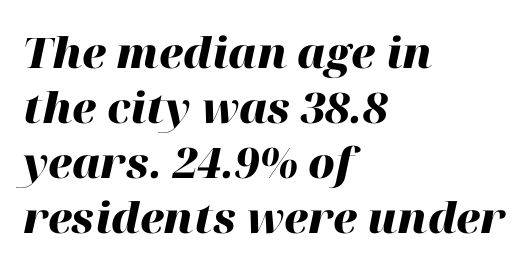
{"italic": "yes", "lean": "right", "slant_degrees": 12, "bold": "yes", "weight": "heavy", "width": "normal", "stroke_contrast": "high", "x_height": "medium", "monospaced": "no", "underline": "no", "align": "left", "line_spacing": "normal", "line_spacing_ratio": 1.31, "letter_spacing": "normal", "letter_spacing_em": 0.0, "glyph_px": 42}
